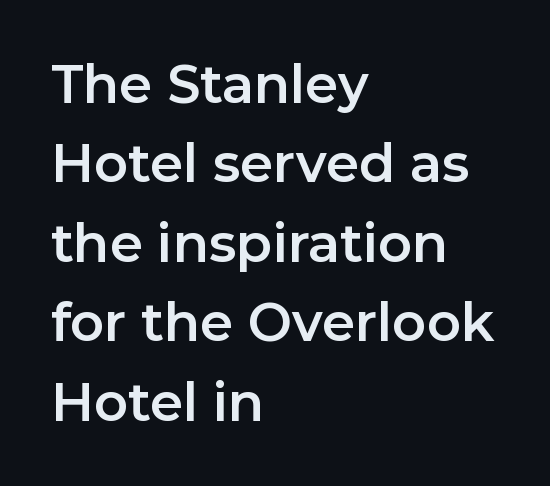
The image shows 53 px sans-serif type, upright; set left-aligned, normal line spacing (1.5x), normal letter spacing, not underlined; low stroke contrast and a medium x-height.
